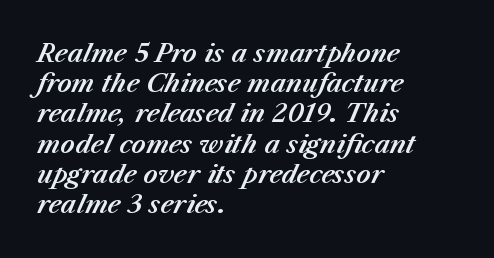
The image shows 25 px text type, italic (leaning right); set left-aligned, line spacing 1.21x, normal letter spacing, not underlined.
